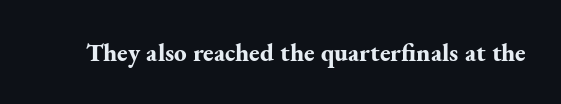
Q: Is the text bold? A: Yes.
Q: Is the text italic (slanted)? A: No, it is upright.
Q: Is the text underlined? A: No.
Q: Is the spacing between letters normal or unusually wide? A: Normal.
